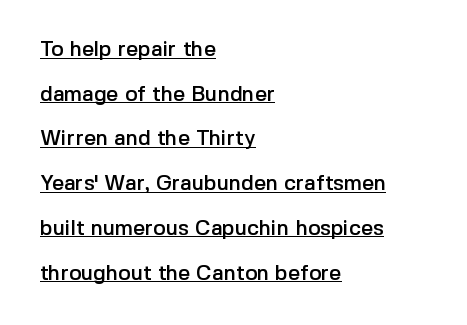
The image shows 21 px text type, upright; set left-aligned, loose line spacing (2.13x), normal letter spacing, underlined.
